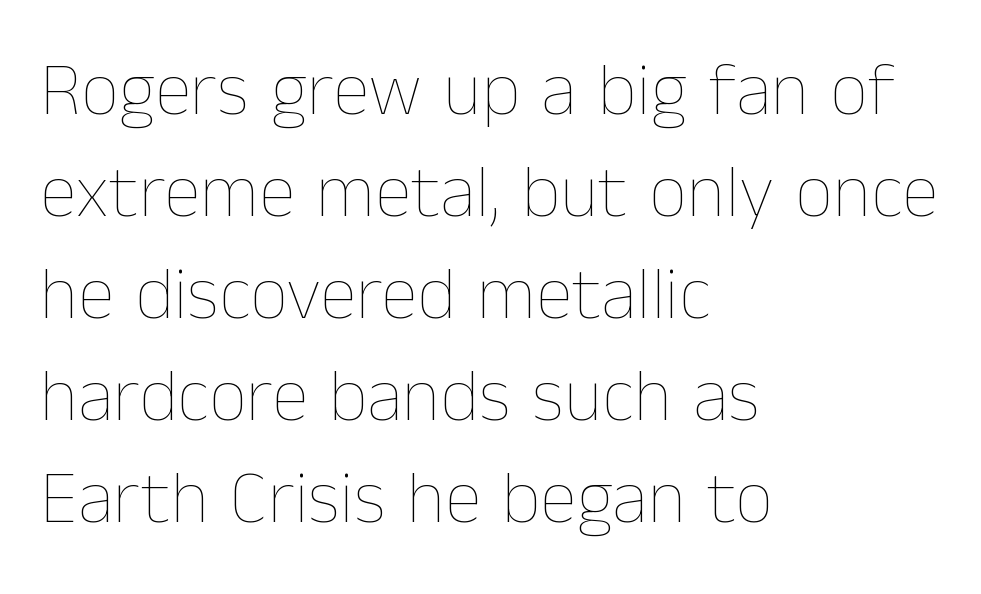
The image shows 75 px thin type, upright; set left-aligned, normal line spacing (1.36x), normal letter spacing, not underlined; low stroke contrast and a medium x-height.
